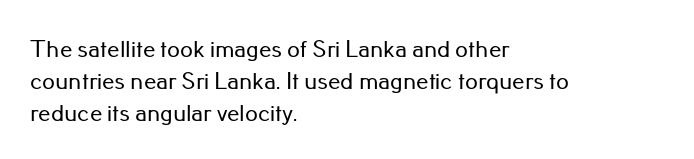
The image shows 25 px text type, upright; set left-aligned, normal line spacing (1.29x), normal letter spacing, not underlined.
